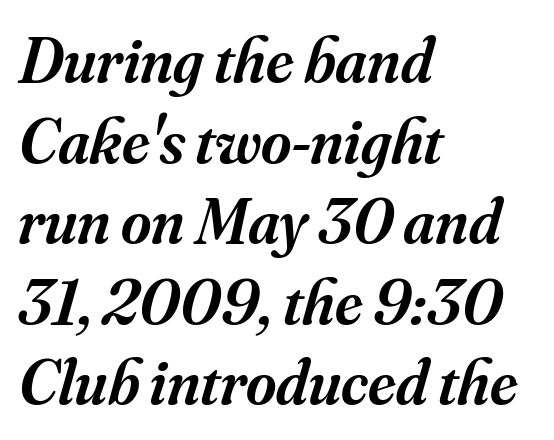
Q: Is the text bold? A: Semi-bold.
Q: Is the text italic (slanted)? A: Yes, it leans right by about 16 degrees.
Q: Is the typeface a serif or a sans-serif typeface? A: Serif.
Q: Is the text underlined? A: No.
Q: How is the paragraph aligned? A: Left-aligned.
Q: Is the spacing between letters normal or unusually wide? A: Normal.
Q: Width (condensed, normal, or wide)? A: Normal.
Q: Stroke contrast? A: Medium.
Q: x-height? A: Small.
Q: Monospaced? A: No.
